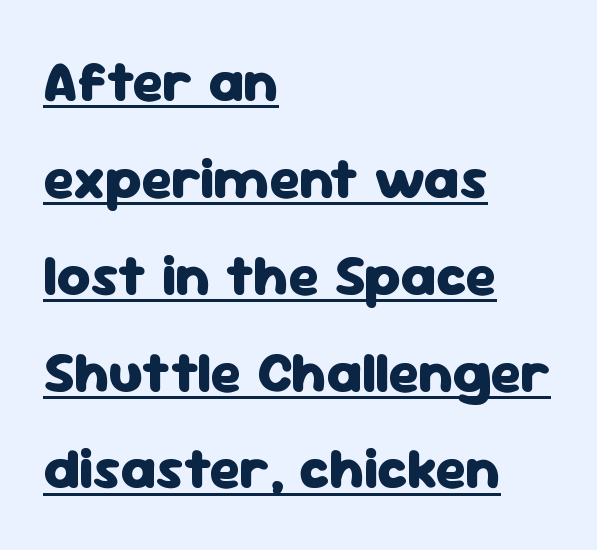
Where is the straight margin? On the left. A typesetter would mark this as roman, not italic. Characters follow at the spacing the type designer built in. A typesetter would call this proportional, since set widths differ per character. A full-strength bold gives these letters their thick strokes. Looks like someone drew a line under every word here.
